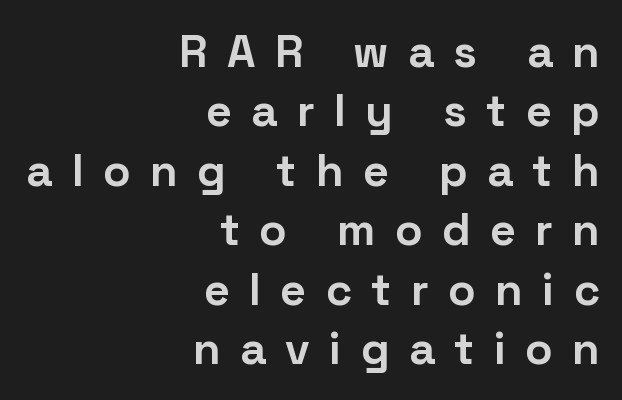
Q: Is the text bold? A: Yes.
Q: Is the text italic (slanted)? A: No, it is upright.
Q: Is the typeface a serif or a sans-serif typeface? A: Sans-serif.
Q: Is the text underlined? A: No.
Q: How is the paragraph aligned? A: Right-aligned.
Q: Is the spacing between letters normal or unusually wide? A: Unusually wide.
Q: Is the spacing between lines tight, normal or loose? A: Normal.
Q: Width (condensed, normal, or wide)? A: Normal.
Q: Stroke contrast? A: Low.
Q: x-height? A: Medium.
Q: Monospaced? A: No.
